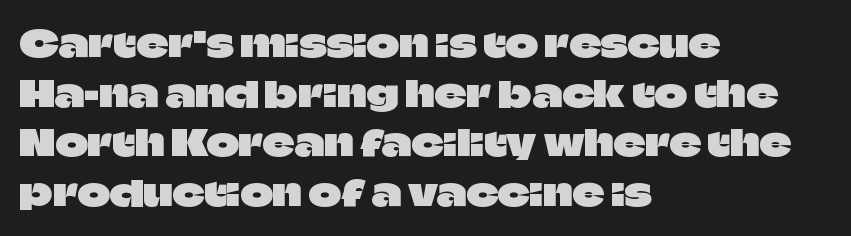
The image shows 35 px sans-serif type, upright; set left-aligned, normal line spacing (1.42x), normal letter spacing, not underlined; low stroke contrast and a large x-height.
